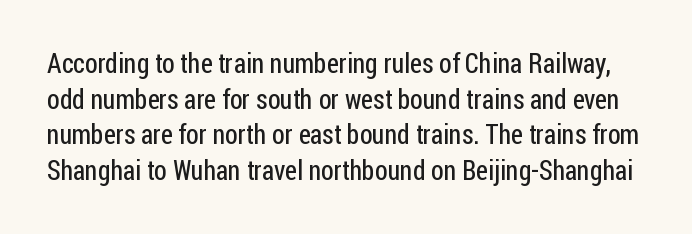
{"italic": "no", "bold": "no", "underline": "no", "line_spacing": "normal", "line_spacing_ratio": 1.32, "letter_spacing": "normal", "letter_spacing_em": 0.0, "glyph_px": 27}
